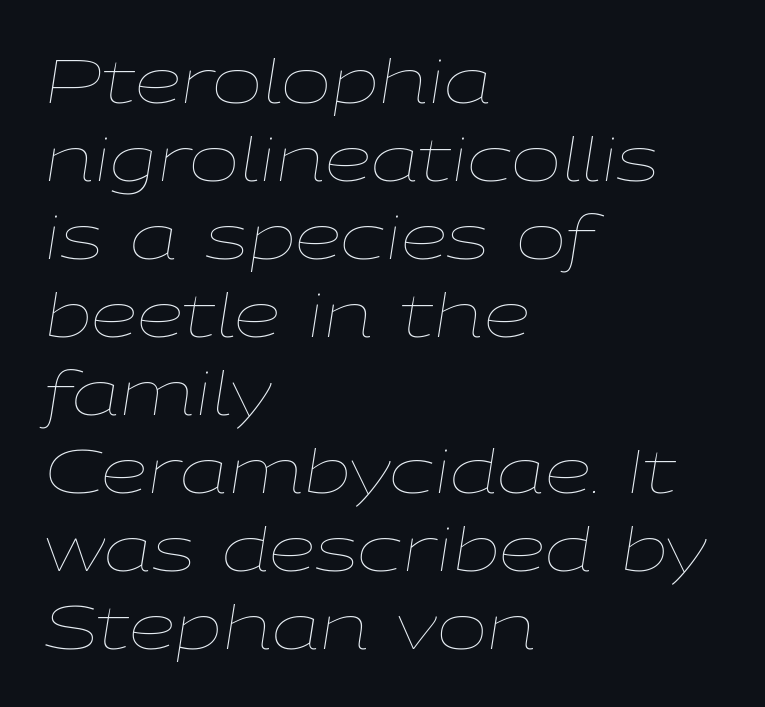
{"italic": "yes", "lean": "right", "slant_degrees": 9, "bold": "no", "weight": "thin", "width": "wide", "stroke_contrast": "low", "x_height": "medium", "monospaced": "no", "underline": "no", "align": "left", "line_spacing": "normal", "line_spacing_ratio": 1.3, "letter_spacing": "normal", "letter_spacing_em": 0.0, "glyph_px": 60}
